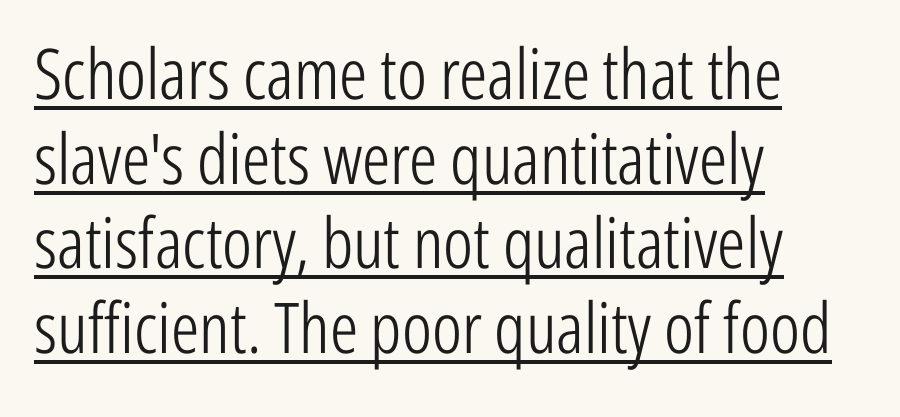
Stem width sits at or under what a default text font uses. These lines were composed using upright roman letters. Look at the bottom of the vertical strokes: they stop flat, with no serifs. The passage shown is typed in a proportional face where columns would drift.
